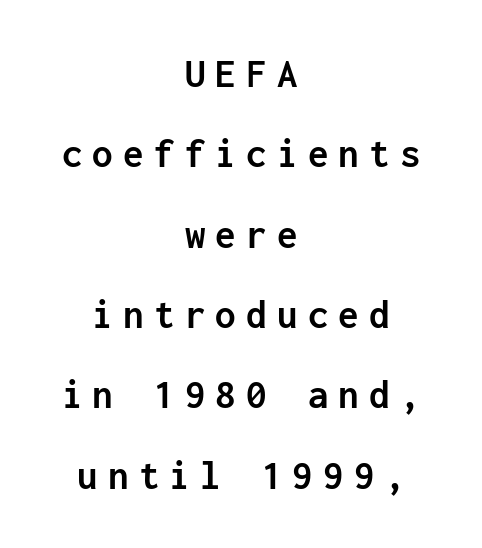
The glyphs are unaccompanied by any horizontal stroke below them. The leading is generous, giving the passage an open texture. Compared with typical body copy, the letter spacing here is much looser. No feet cap the strokes, marking this as sans-serif type.
